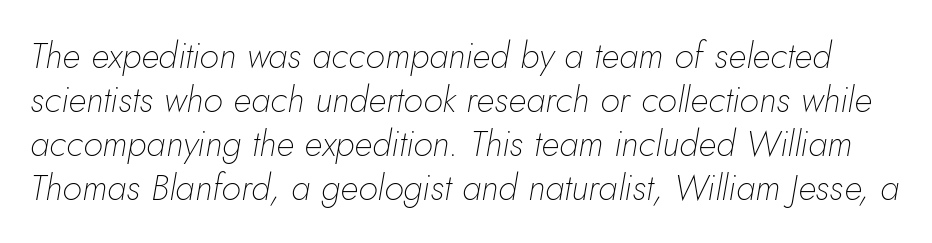
Q: Is the text bold? A: No.
Q: Is the text italic (slanted)? A: Yes, it leans right by about 10 degrees.
Q: Is the text underlined? A: No.
Q: Is the spacing between letters normal or unusually wide? A: Normal.
Q: Width (condensed, normal, or wide)? A: Normal.
Q: Stroke contrast? A: Low.
Q: x-height? A: Small.
Q: Monospaced? A: No.
